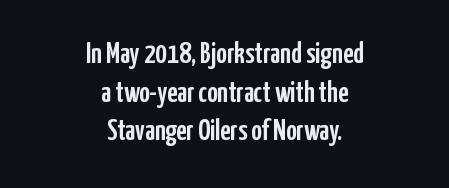
The image shows 29 px condensed sans-serif type, upright; set centered, normal line spacing (1.33x), normal letter spacing, not underlined; low stroke contrast and a medium x-height.
